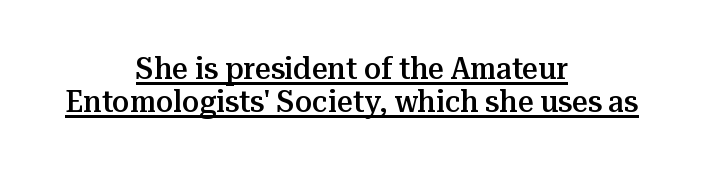
The image shows 31 px semibold serif type, upright; set centered, tight line spacing (1.07x), normal letter spacing, underlined; medium stroke contrast and a medium x-height.
